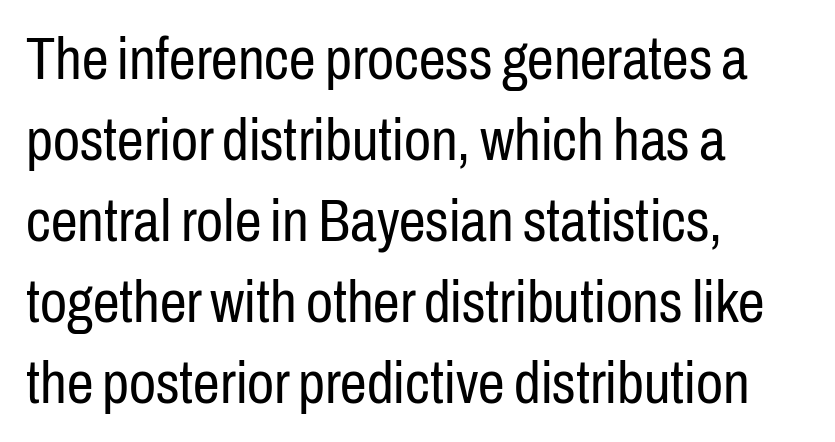
Q: Is the text bold? A: No.
Q: Is the text italic (slanted)? A: No, it is upright.
Q: Is the typeface a serif or a sans-serif typeface? A: Sans-serif.
Q: Is the text underlined? A: No.
Q: How is the paragraph aligned? A: Left-aligned.
Q: Is the spacing between letters normal or unusually wide? A: Normal.
Q: Is the spacing between lines tight, normal or loose? A: Normal.
Q: Width (condensed, normal, or wide)? A: Condensed.
Q: Stroke contrast? A: Low.
Q: x-height? A: Medium.
Q: Monospaced? A: No.
